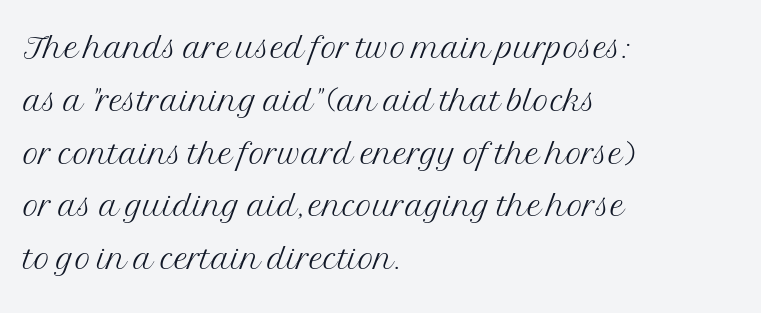
Q: Is the text bold? A: No.
Q: Is the text italic (slanted)? A: Yes.
Q: Is the typeface a serif or a sans-serif typeface? A: Serif.
Q: Is the text underlined? A: No.
Q: How is the paragraph aligned? A: Left-aligned.
Q: Is the spacing between letters normal or unusually wide? A: Normal.
Q: Width (condensed, normal, or wide)? A: Normal.
Q: Stroke contrast? A: Medium.
Q: x-height? A: Medium.
Q: Monospaced? A: No.
